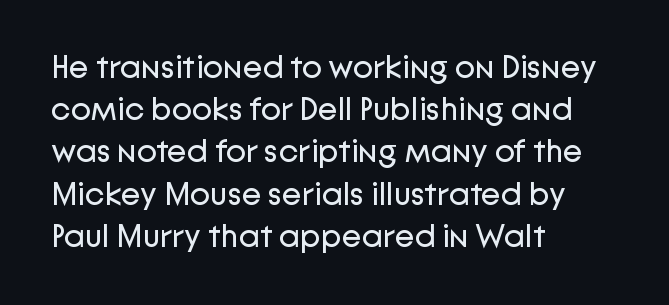
{"serif": "no", "italic": "no", "bold": "no", "weight": "regular", "width": "normal", "stroke_contrast": "low", "x_height": "medium", "monospaced": "no", "underline": "no", "align": "left", "line_spacing": "normal", "line_spacing_ratio": 1.28, "letter_spacing": "normal", "letter_spacing_em": 0.0, "glyph_px": 33}
